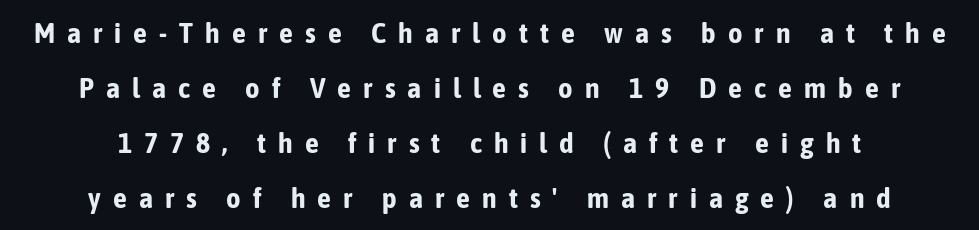
{"serif": "no", "italic": "no", "bold": "yes", "weight": "bold", "width": "condensed", "stroke_contrast": "low", "x_height": "medium", "monospaced": "no", "underline": "no", "align": "center", "line_spacing": "loose", "line_spacing_ratio": 1.96, "letter_spacing": "wide", "letter_spacing_em": 0.43, "glyph_px": 28}
